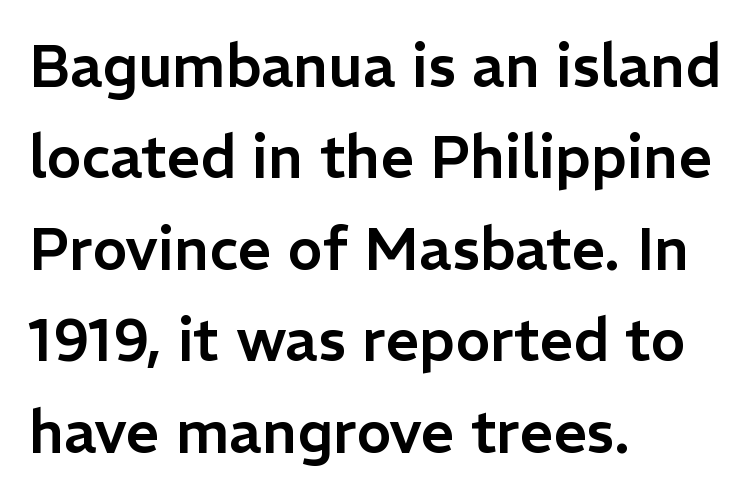
The image shows 59 px sans-serif type, upright; set left-aligned, normal line spacing (1.55x), normal letter spacing, not underlined; low stroke contrast and a medium x-height.
